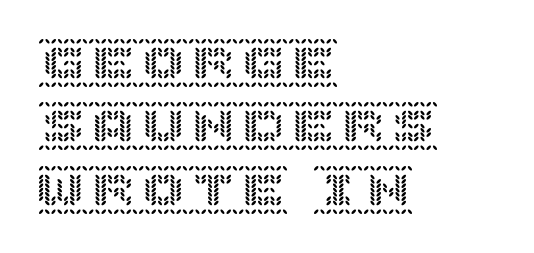
Line beginnings align vertically; line endings do not. Posture: vertical. Reading down the column, the eye jumps a familiar distance to each next line. The zone under the glyphs is completely vacant.
